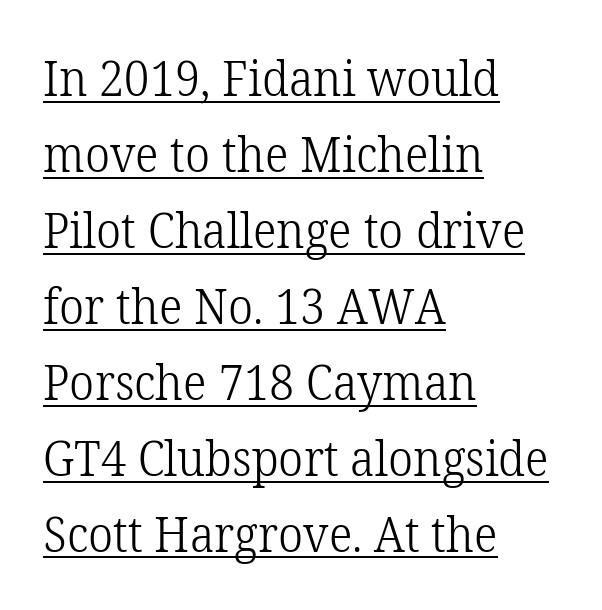
Regular leading. The gaps between neighbouring characters are ordinary and unremarkable. Is the type heavy? It reads as light-to-regular instead. Like a heading marked for emphasis, these lines bear an underscore. The letters stand upright; this is a roman face.
